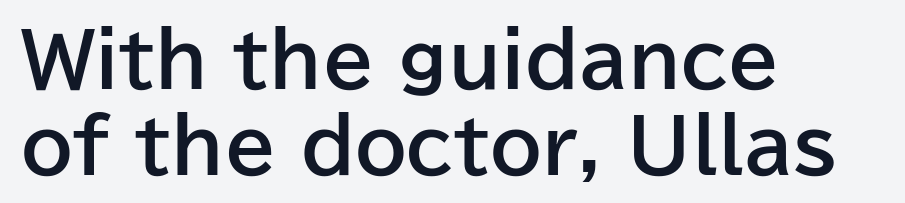
Q: Is the text bold? A: Yes.
Q: Is the text italic (slanted)? A: No, it is upright.
Q: Is the typeface a serif or a sans-serif typeface? A: Sans-serif.
Q: Is the text underlined? A: No.
Q: How is the paragraph aligned? A: Left-aligned.
Q: Is the spacing between letters normal or unusually wide? A: Normal.
Q: Width (condensed, normal, or wide)? A: Normal.
Q: Stroke contrast? A: Low.
Q: x-height? A: Medium.
Q: Monospaced? A: No.
